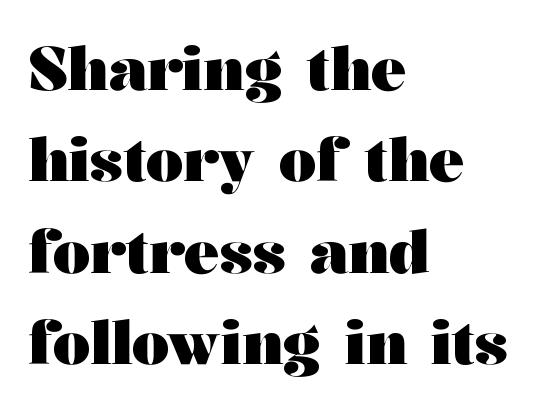
The image shows 59 px heavy, wide serif type, upright; set left-aligned, normal line spacing (1.55x), normal letter spacing, not underlined; medium stroke contrast and a medium x-height.
